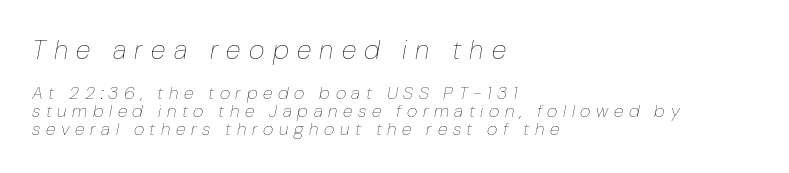
Q: Is the text bold? A: No.
Q: Is the text italic (slanted)? A: Yes, it leans right by about 10 degrees.
Q: Is the text underlined? A: No.
Q: How is the paragraph aligned? A: Left-aligned.
Q: Is the spacing between letters normal or unusually wide? A: Unusually wide.
Q: Is the spacing between lines tight, normal or loose? A: Tight.
Q: Which block of text is set in a larger size, the first (top) or the second (bottom)? A: The first (top) one.
